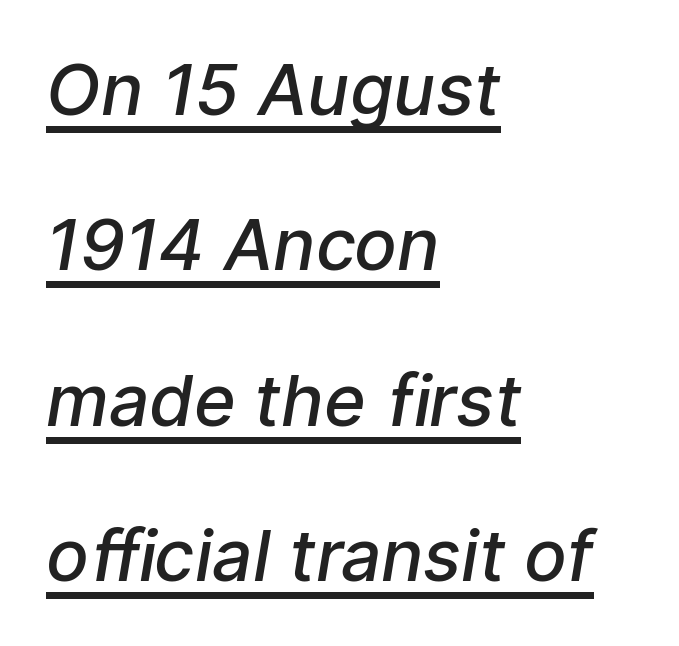
{"serif": "no", "bold": "semi", "weight": "semibold", "width": "normal", "stroke_contrast": "low", "x_height": "medium", "monospaced": "no", "underline": "yes", "align": "left", "line_spacing": "loose", "line_spacing_ratio": 2.19, "letter_spacing": "normal", "letter_spacing_em": 0.0, "glyph_px": 71}
